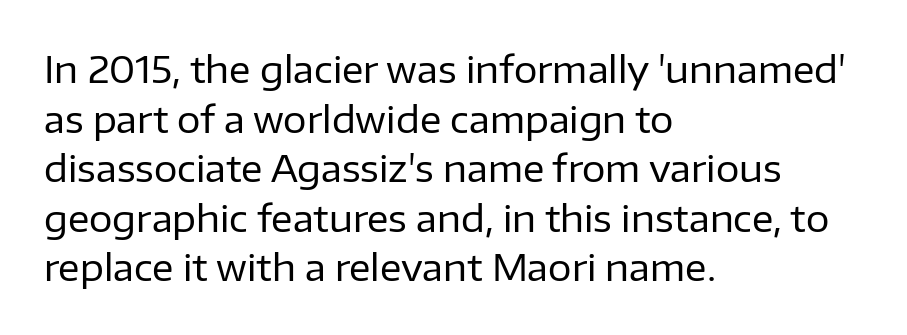
Here the glyphs are tracked normally, forming tight word shapes. Counters stay open thanks to moderate or lighter strokes. Visually the block forms a straight wall on the left and a jagged coastline on the right. Rows of type keep a routine distance in the vertical direction. Type without underlining. Here the designer chose a conventional face with non-uniform glyph widths.
